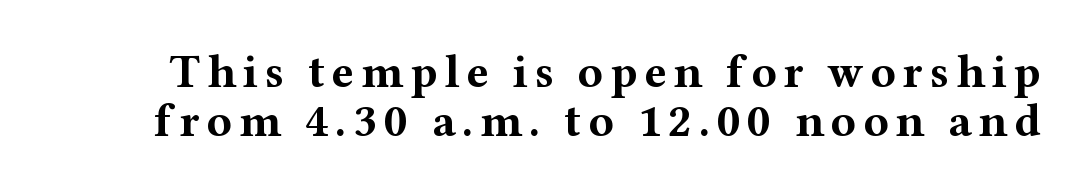
Q: Is the text bold? A: Yes.
Q: Is the text italic (slanted)? A: No, it is upright.
Q: Is the typeface a serif or a sans-serif typeface? A: Serif.
Q: Is the text underlined? A: No.
Q: Is the spacing between lines tight, normal or loose? A: Tight.
Q: Width (condensed, normal, or wide)? A: Wide.
Q: Stroke contrast? A: Medium.
Q: x-height? A: Medium.
Q: Monospaced? A: No.
